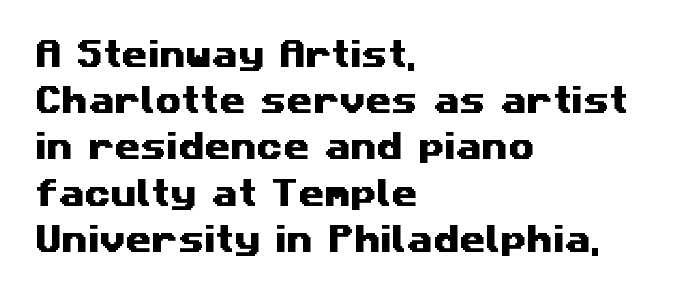
These lines are composed in type without serifs. Check under the words: just untouched page. The letters advance in unequal steps, a hallmark of proportional type. The text block is weighted toward the left margin, trailing off unevenly rightward. One glance says typical: line gaps are just what's usual.
